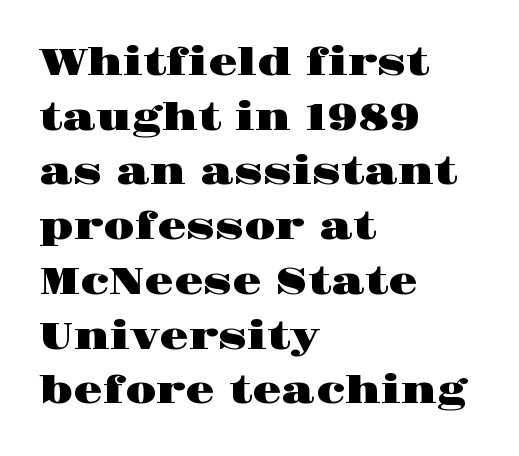
The letterforms sit shoulder to shoulder at normal distance. You can tell it's not italic because the verticals are truly vertical. Does the copy run flush right? No — it runs flush left. The letters advance in unequal steps, a hallmark of proportional type. A bare baseline throughout the passage.
